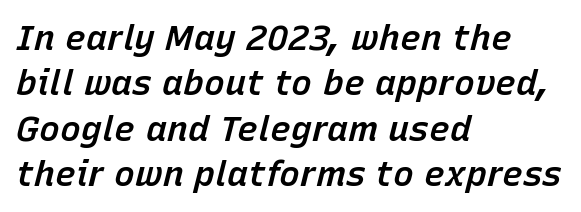
Q: Is the text bold? A: Semi-bold.
Q: Is the text italic (slanted)? A: Yes, it leans right by about 15 degrees.
Q: Is the text underlined? A: No.
Q: How is the paragraph aligned? A: Left-aligned.
Q: Is the spacing between letters normal or unusually wide? A: Normal.
Q: Is the spacing between lines tight, normal or loose? A: Normal.
Q: Width (condensed, normal, or wide)? A: Normal.
Q: Stroke contrast? A: Low.
Q: x-height? A: Medium.
Q: Monospaced? A: No.
